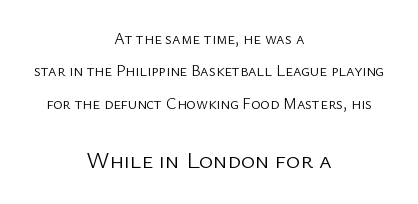
The image shows 24 px text type, upright; set centered, loose line spacing (2.03x), normal letter spacing, not underlined; the second (bottom) block is 1.5x larger.
